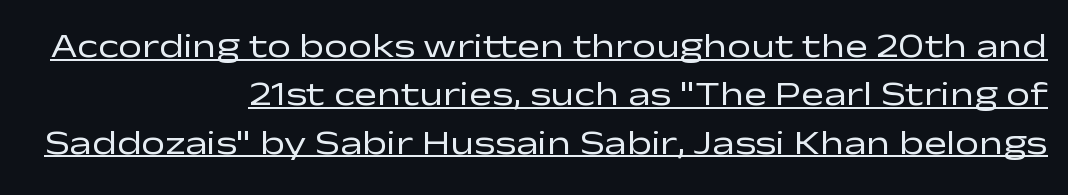
No extra tracking has been applied to these lines. Regarding serifs, this sample does without them. Casual observation: everything's shoved over to the right. The type sits square on the baseline with zero lean.
